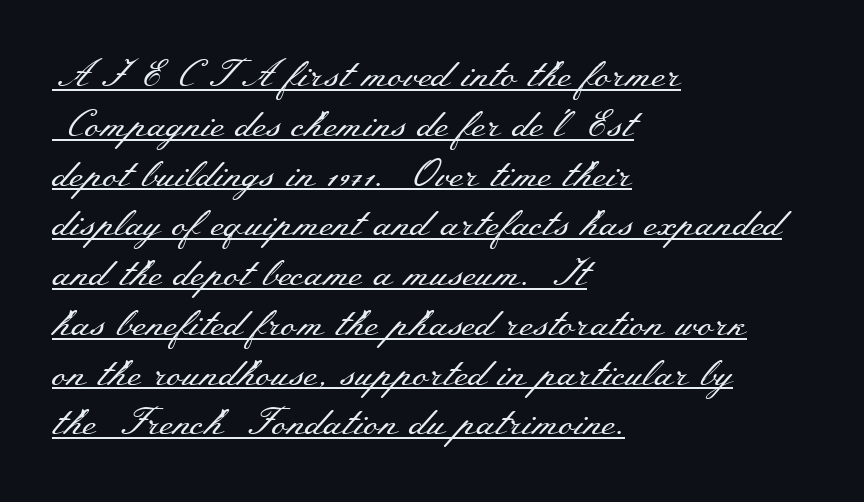
The image shows 38 px regular-weight, wide serif type; set left-aligned, normal line spacing (1.31x), normal letter spacing, underlined; medium stroke contrast and a small x-height.
